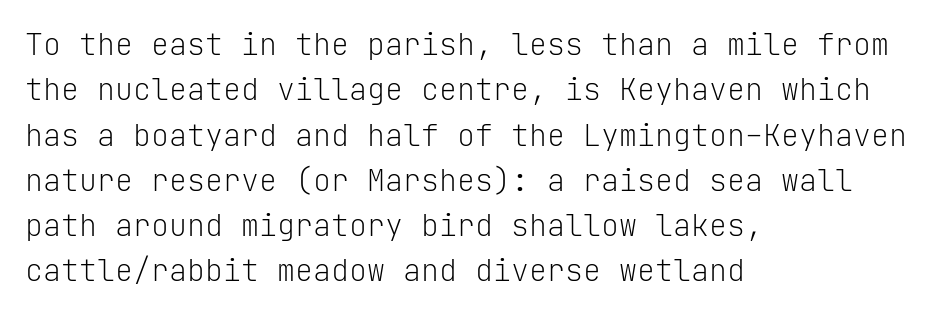
The image shows 30 px light sans-serif type, upright, monospaced; set left-aligned, normal line spacing (1.51x), normal letter spacing, not underlined; low stroke contrast and a medium x-height.
